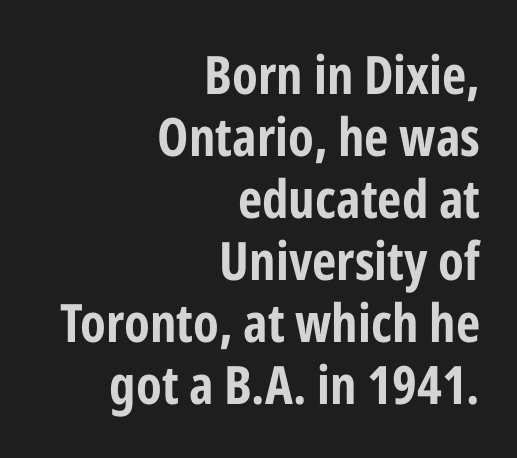
Q: Is the text bold? A: Yes.
Q: Is the text italic (slanted)? A: No, it is upright.
Q: Is the typeface a serif or a sans-serif typeface? A: Sans-serif.
Q: Is the text underlined? A: No.
Q: How is the paragraph aligned? A: Right-aligned.
Q: Is the spacing between letters normal or unusually wide? A: Normal.
Q: Width (condensed, normal, or wide)? A: Condensed.
Q: Stroke contrast? A: Low.
Q: x-height? A: Medium.
Q: Monospaced? A: No.
